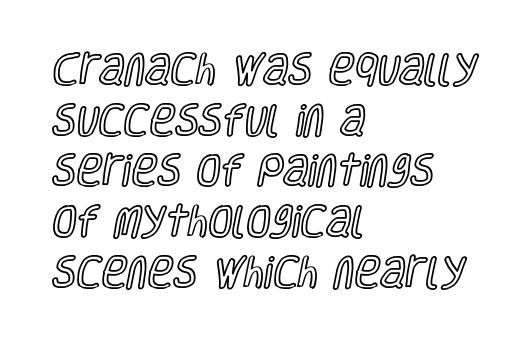
{"width": "condensed", "x_height": "large", "monospaced": "no", "underline": "no", "align": "left", "line_spacing": "normal", "line_spacing_ratio": 1.45, "letter_spacing": "normal", "letter_spacing_em": 0.0, "glyph_px": 35}
